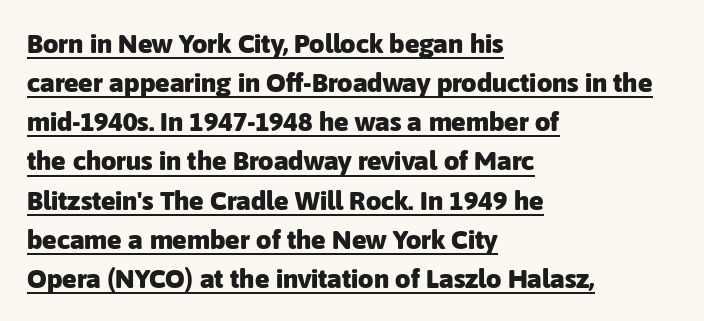
The image shows 27 px bold type, upright; set left-aligned, normal line spacing (1.45x), normal letter spacing, underlined.
